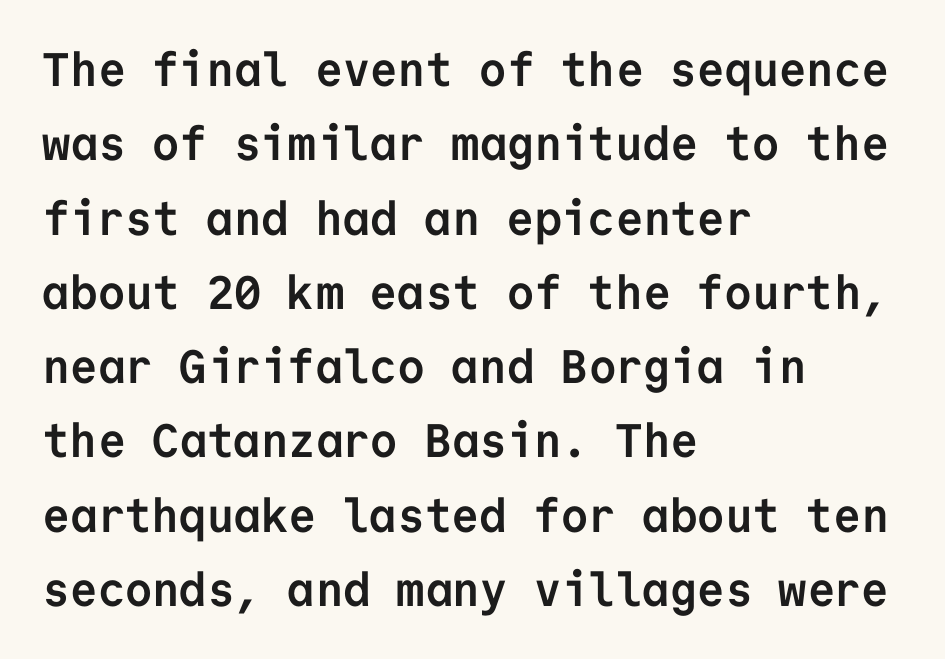
The image shows 47 px semibold sans-serif type, upright, monospaced; set left-aligned, normal line spacing (1.58x), normal letter spacing, not underlined; low stroke contrast and a medium x-height.
